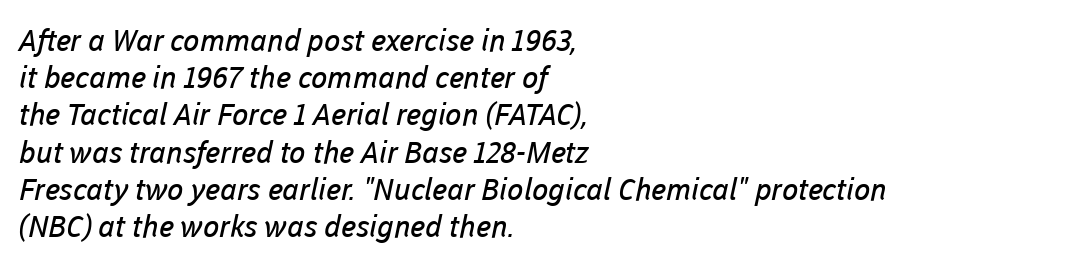
The image shows 30 px regular-weight sans-serif type; set left-aligned, line spacing 1.24x, normal letter spacing, not underlined; low stroke contrast and a medium x-height.
